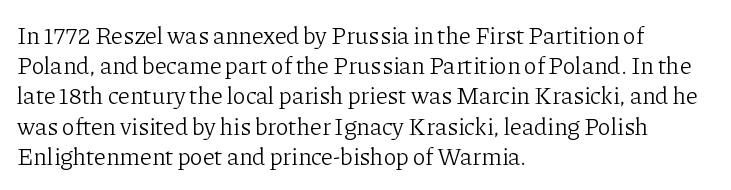
Q: Is the text bold? A: No.
Q: Is the text italic (slanted)? A: No, it is upright.
Q: Is the text underlined? A: No.
Q: How is the paragraph aligned? A: Left-aligned.
Q: Is the spacing between letters normal or unusually wide? A: Normal.
Q: Is the spacing between lines tight, normal or loose? A: Normal.
